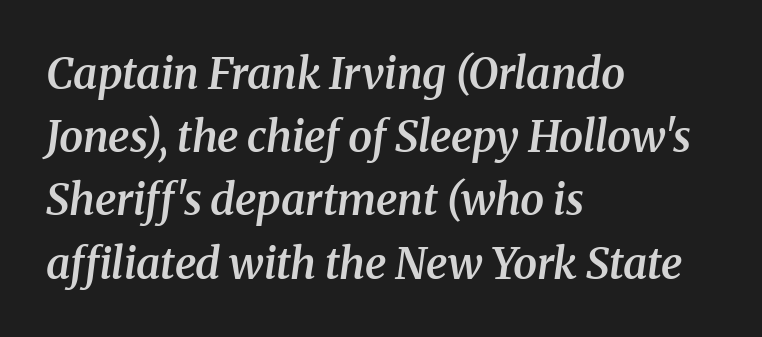
The image shows 43 px semibold serif type, italic (leaning right); set left-aligned, normal line spacing (1.47x), normal letter spacing, not underlined; medium stroke contrast and a medium x-height.
